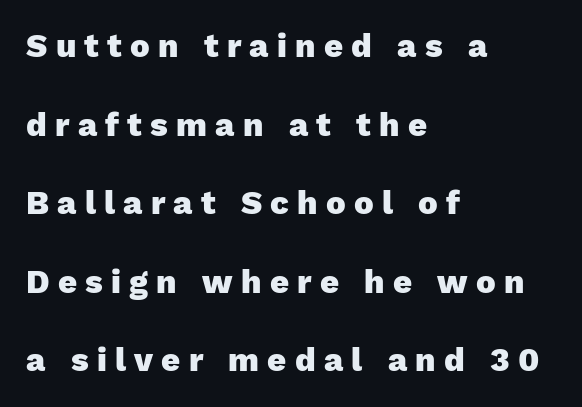
The image shows 33 px heavy sans-serif type, upright; set left-aligned, loose line spacing (2.38x), unusually wide letter spacing (+0.25 em), not underlined; low stroke contrast and a medium x-height.
